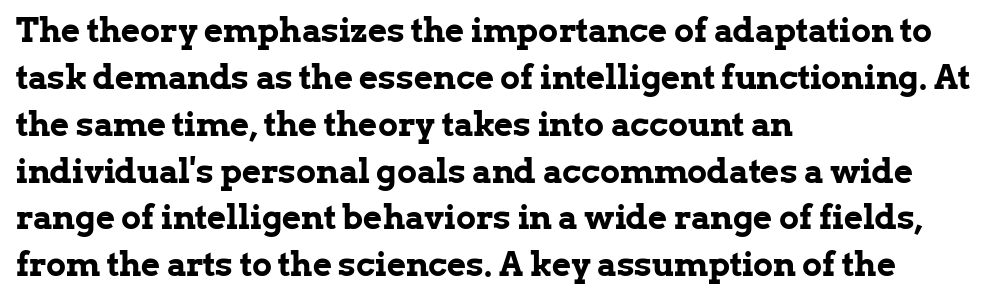
The image shows 33 px bold serif type, upright; set left-aligned, normal line spacing (1.42x), normal letter spacing, not underlined; low stroke contrast and a medium x-height.
